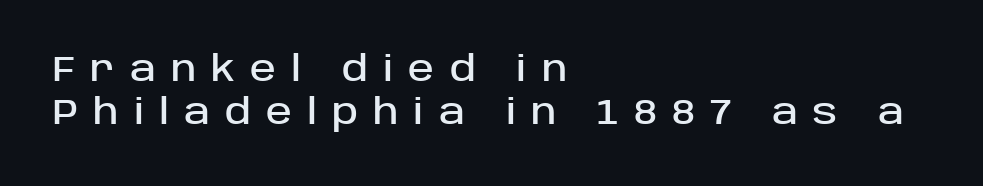
Q: Is the text italic (slanted)? A: No, it is upright.
Q: Is the typeface a serif or a sans-serif typeface? A: Sans-serif.
Q: Is the text underlined? A: No.
Q: How is the paragraph aligned? A: Left-aligned.
Q: Is the spacing between letters normal or unusually wide? A: Unusually wide.
Q: Width (condensed, normal, or wide)? A: Normal.
Q: Stroke contrast? A: Low.
Q: x-height? A: Large.
Q: Monospaced? A: No.
